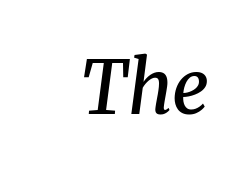
{"serif": "yes", "italic": "yes", "lean": "right", "slant_degrees": 8, "bold": "semi", "weight": "semibold", "width": "normal", "stroke_contrast": "medium", "x_height": "medium", "monospaced": "no", "underline": "no", "letter_spacing": "normal", "letter_spacing_em": 0.0, "glyph_px": 73}
